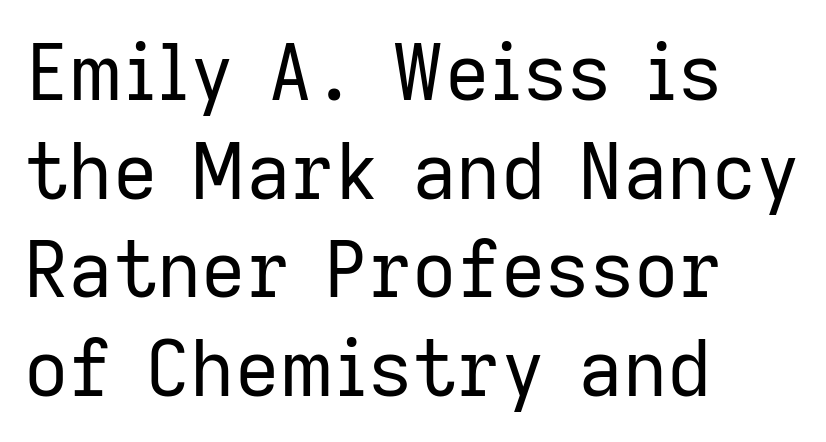
The image shows 77 px regular-weight sans-serif type, upright; set left-aligned, normal line spacing (1.28x), normal letter spacing, not underlined; low stroke contrast and a medium x-height.
